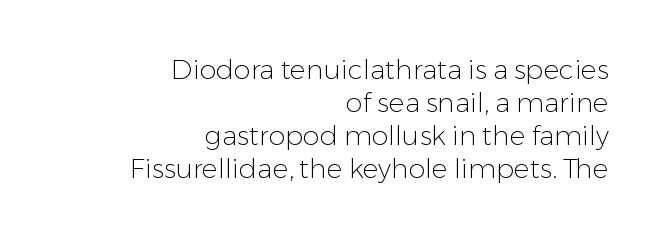
{"italic": "no", "bold": "no", "underline": "no", "align": "right", "line_spacing_ratio": 1.22, "letter_spacing": "normal", "letter_spacing_em": 0.0, "glyph_px": 27}
